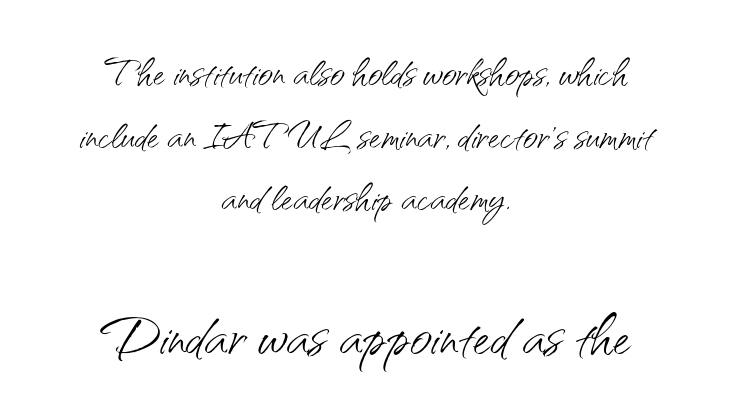
The second block has been scaled up relative to the first. Letters have the restrained weight of plain body copy at most. Words float on clear page, feet unadorned. The letters sit at their default tracking, neither squeezed nor spread.
